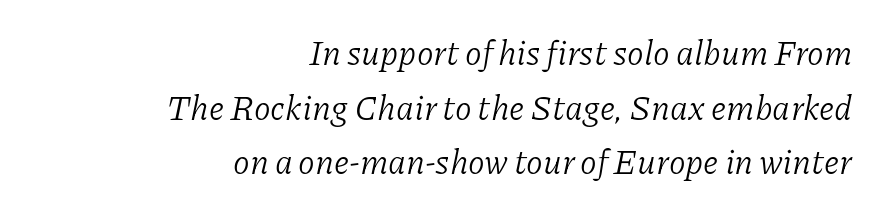
The image shows 34 px light serif type, italic (leaning right); set right-aligned, normal line spacing (1.61x), normal letter spacing, not underlined; low stroke contrast and a medium x-height.
